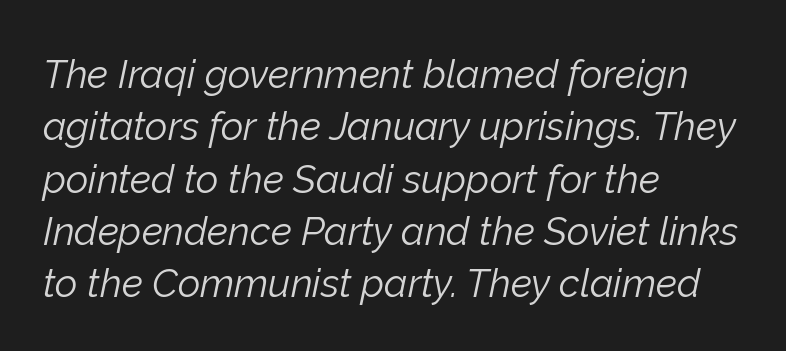
Q: Is the text bold? A: No.
Q: Is the text italic (slanted)? A: Yes, it leans right by about 12 degrees.
Q: Is the text underlined? A: No.
Q: How is the paragraph aligned? A: Left-aligned.
Q: Is the spacing between letters normal or unusually wide? A: Normal.
Q: Is the spacing between lines tight, normal or loose? A: Normal.
Q: Width (condensed, normal, or wide)? A: Normal.
Q: Stroke contrast? A: Low.
Q: x-height? A: Medium.
Q: Monospaced? A: No.
